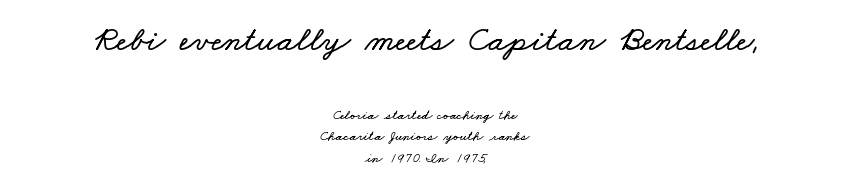
Caption: multi-line text, centered on the measure. The passage shown is typed in a proportional face where columns would drift. Rule under the text: the space is simply empty. Normally led — the rows are evenly, conventionally spaced.
